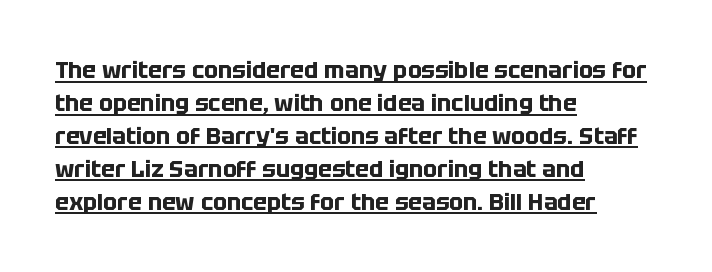
The horizontal fit of the characters is conventional and even. The lettering holds an erect, upright posture throughout. Is there an underline? Yes — a line sits under the letters. Leading matches the norm, producing a regular column.
